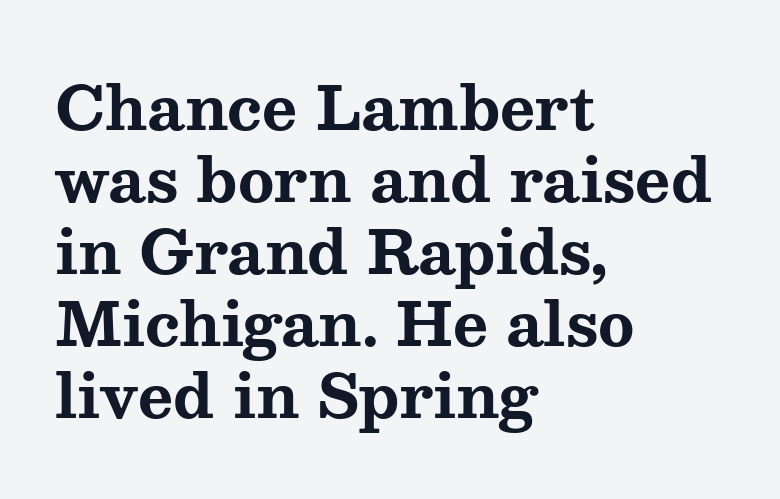
Q: Is the text bold? A: Yes.
Q: Is the text italic (slanted)? A: No, it is upright.
Q: Is the typeface a serif or a sans-serif typeface? A: Serif.
Q: Is the text underlined? A: No.
Q: How is the paragraph aligned? A: Left-aligned.
Q: Is the spacing between letters normal or unusually wide? A: Normal.
Q: Width (condensed, normal, or wide)? A: Wide.
Q: Stroke contrast? A: Medium.
Q: x-height? A: Medium.
Q: Monospaced? A: No.
